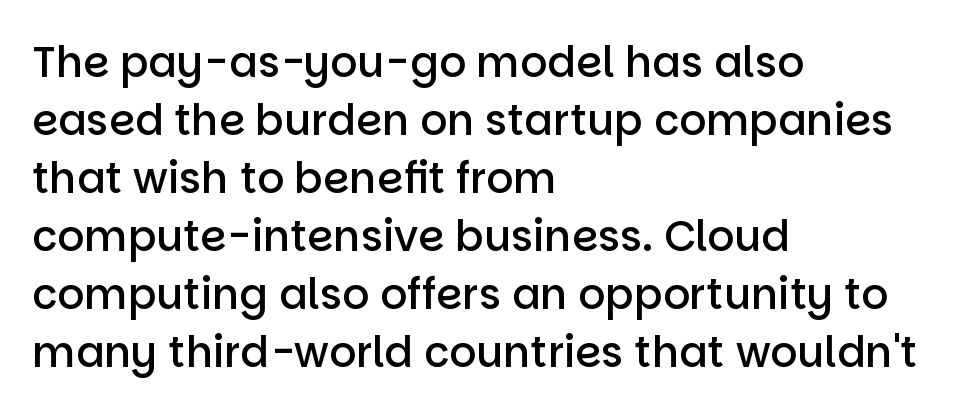
Note the varied advance widths — an 'i' is clearly narrower than an 'm'. Nope, no serifs anywhere on these letters. Look at the tracking — it's just the regular setting, nothing added. How heavy is the stroke? Medium-heavy — a semibold, shy of bold. Teacher's note: observe the even left margin — that is flush-left alignment. The block of text has a typical density, with ordinary space between rows.
